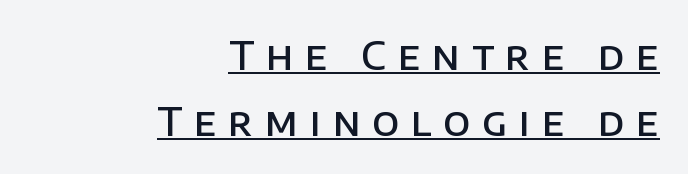
Q: Is the text bold? A: Semi-bold.
Q: Is the text italic (slanted)? A: No, it is upright.
Q: Is the typeface a serif or a sans-serif typeface? A: Sans-serif.
Q: Is the text underlined? A: Yes.
Q: How is the paragraph aligned? A: Right-aligned.
Q: Is the spacing between letters normal or unusually wide? A: Unusually wide.
Q: Is the spacing between lines tight, normal or loose? A: Normal.
Q: Width (condensed, normal, or wide)? A: Normal.
Q: Stroke contrast? A: Low.
Q: x-height? A: Large.
Q: Monospaced? A: No.
